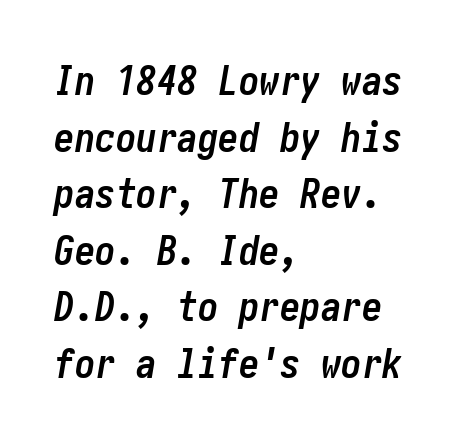
Baseline-to-baseline distance is the conventional proportion of letter height. Italic: yes, the glyphs are oblique. Observe the ordinary spacing: letters are neighbours, not strangers. The glyphs are unaccompanied by any horizontal stroke below them. Caption: bold face, heavy strokes.
